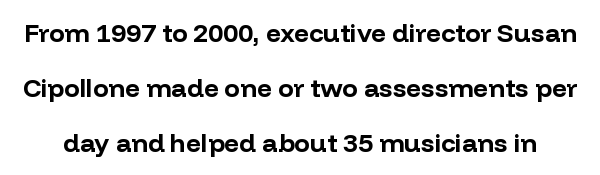
The image shows 26 px bold type, upright; set loose line spacing (2.11x), normal letter spacing, not underlined.
